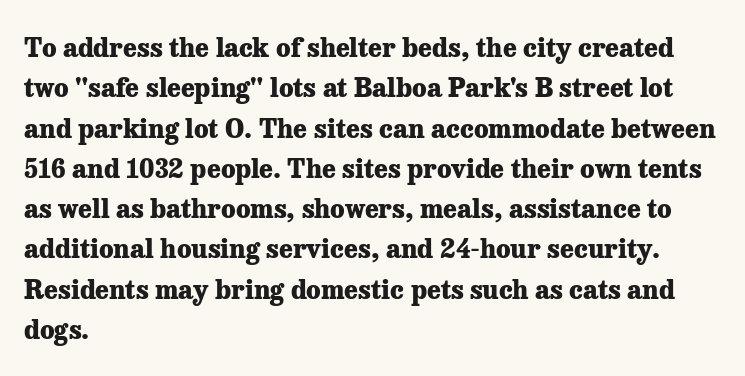
A classic flush-left, rag-right setting is used for this passage. Rows of type keep a routine distance in the vertical direction. Descenders are the only things crossing below the line. The strokes are fattened all the way to bold. Tracking value appears to be zero — textbook default spacing.
